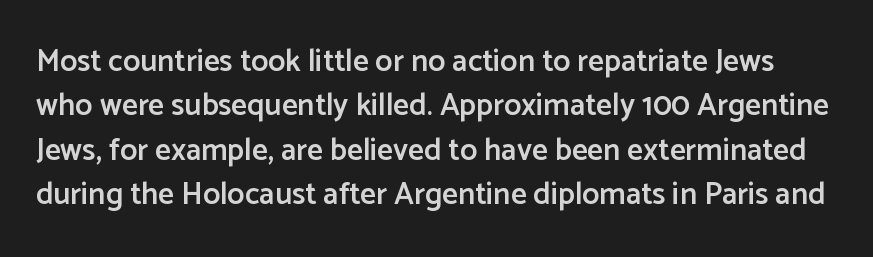
Q: Is the text bold? A: Semi-bold.
Q: Is the text italic (slanted)? A: No, it is upright.
Q: Is the typeface a serif or a sans-serif typeface? A: Sans-serif.
Q: Is the text underlined? A: No.
Q: Is the spacing between letters normal or unusually wide? A: Normal.
Q: Is the spacing between lines tight, normal or loose? A: Normal.
Q: Width (condensed, normal, or wide)? A: Normal.
Q: Stroke contrast? A: Low.
Q: x-height? A: Medium.
Q: Monospaced? A: No.
